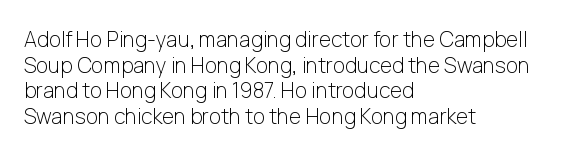
The image shows 21 px text type, upright; set left-aligned, line spacing 1.22x, normal letter spacing, not underlined.
